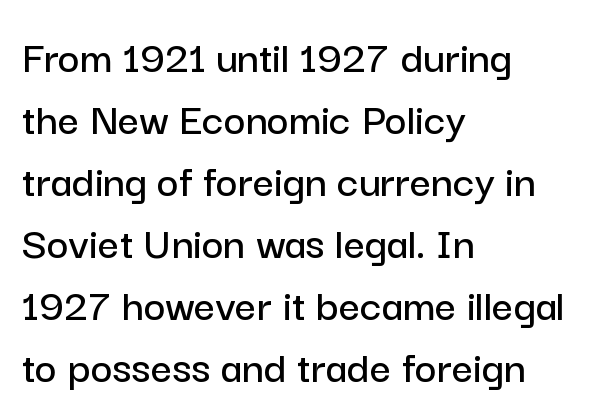
{"serif": "no", "italic": "no", "width": "normal", "stroke_contrast": "low", "x_height": "medium", "monospaced": "no", "underline": "no", "align": "left", "line_spacing": "normal", "line_spacing_ratio": 1.32, "letter_spacing": "normal", "letter_spacing_em": 0.0, "glyph_px": 47}
